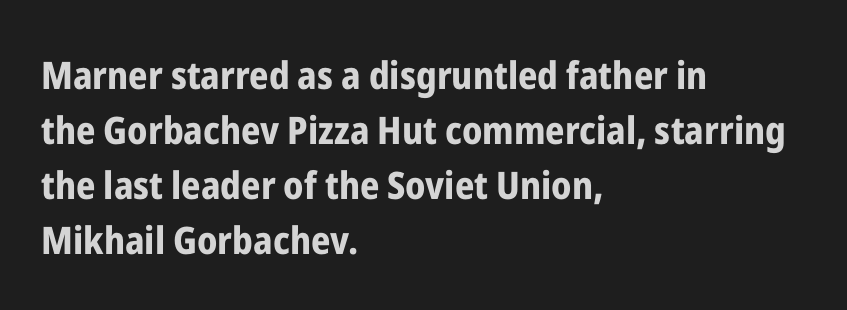
The foot of each line stays bare and open. The space between consecutive lines is moderate. Is there any slant? The stems are plumb. The font is running at its bold setting. The face used here is proportionally spaced, like ordinary book or web type. The text block is weighted toward the left margin, trailing off unevenly rightward.
